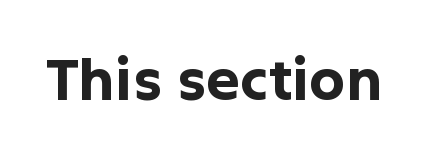
The image shows 57 px bold sans-serif type, upright; set normal letter spacing, not underlined; low stroke contrast and a medium x-height.
